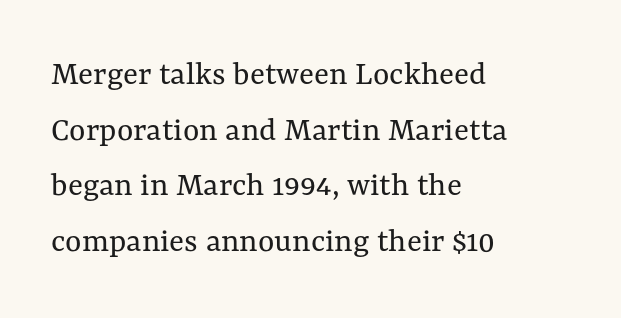
Q: Is the text bold? A: No.
Q: Is the text italic (slanted)? A: No, it is upright.
Q: Is the text underlined? A: No.
Q: How is the paragraph aligned? A: Left-aligned.
Q: Is the spacing between letters normal or unusually wide? A: Normal.
Q: Is the spacing between lines tight, normal or loose? A: Normal.
Q: Width (condensed, normal, or wide)? A: Normal.
Q: Stroke contrast? A: Medium.
Q: x-height? A: Medium.
Q: Monospaced? A: No.
